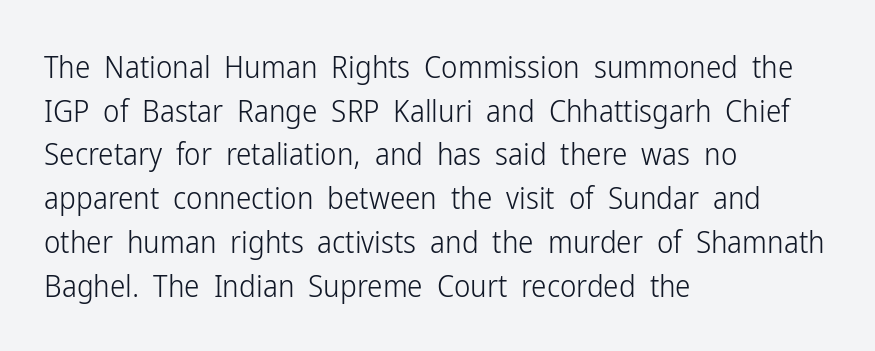
Q: Is the text bold? A: No.
Q: Is the text italic (slanted)? A: No, it is upright.
Q: Is the typeface a serif or a sans-serif typeface? A: Sans-serif.
Q: Is the text underlined? A: No.
Q: How is the paragraph aligned? A: Left-aligned.
Q: Is the spacing between letters normal or unusually wide? A: Normal.
Q: Is the spacing between lines tight, normal or loose? A: Normal.
Q: Width (condensed, normal, or wide)? A: Condensed.
Q: Stroke contrast? A: Low.
Q: x-height? A: Medium.
Q: Monospaced? A: No.
